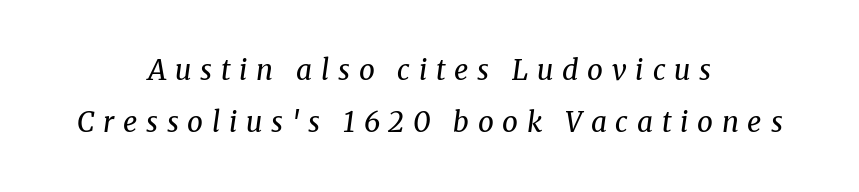
{"serif": "yes", "italic": "yes", "lean": "right", "slant_degrees": 8, "bold": "no", "weight": "regular", "width": "normal", "stroke_contrast": "medium", "x_height": "medium", "monospaced": "no", "underline": "no", "align": "center", "line_spacing_ratio": 1.85, "letter_spacing": "wide", "letter_spacing_em": 0.31, "glyph_px": 28}
